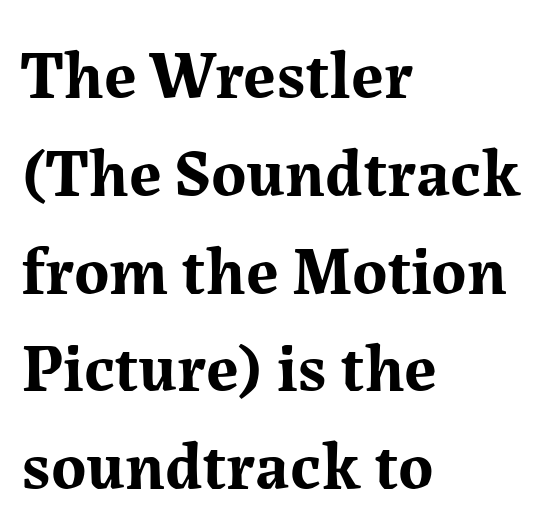
{"serif": "yes", "italic": "no", "bold": "yes", "weight": "bold", "width": "normal", "stroke_contrast": "medium", "x_height": "medium", "monospaced": "no", "underline": "no", "align": "left", "line_spacing": "normal", "line_spacing_ratio": 1.46, "letter_spacing": "normal", "letter_spacing_em": 0.0, "glyph_px": 67}
